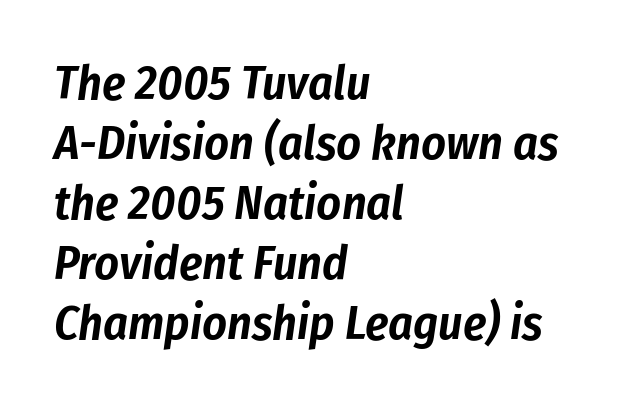
{"italic": "yes", "lean": "right", "slant_degrees": 8, "width": "condensed", "stroke_contrast": "low", "x_height": "medium", "monospaced": "no", "underline": "no", "align": "left", "line_spacing": "normal", "line_spacing_ratio": 1.25, "letter_spacing": "normal", "letter_spacing_em": 0.0, "glyph_px": 48}
